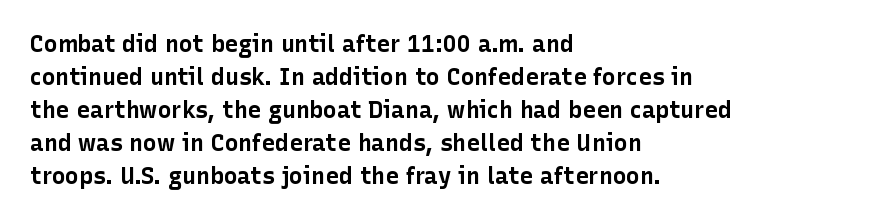
The image shows 23 px bold type, upright; set left-aligned, normal line spacing (1.43x), normal letter spacing, not underlined.
